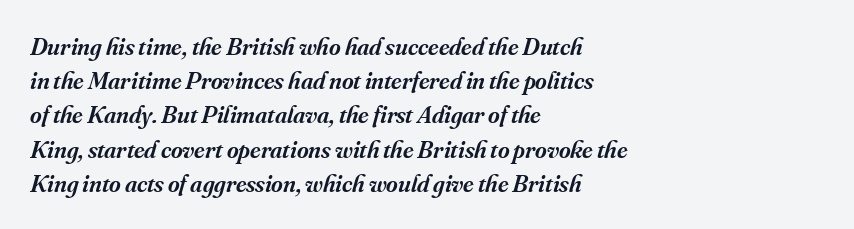
{"italic": "yes", "lean": "right", "slant_degrees": 16, "bold": "semi", "underline": "no", "align": "left", "line_spacing": "normal", "line_spacing_ratio": 1.37, "letter_spacing": "normal", "letter_spacing_em": 0.0, "glyph_px": 25}
